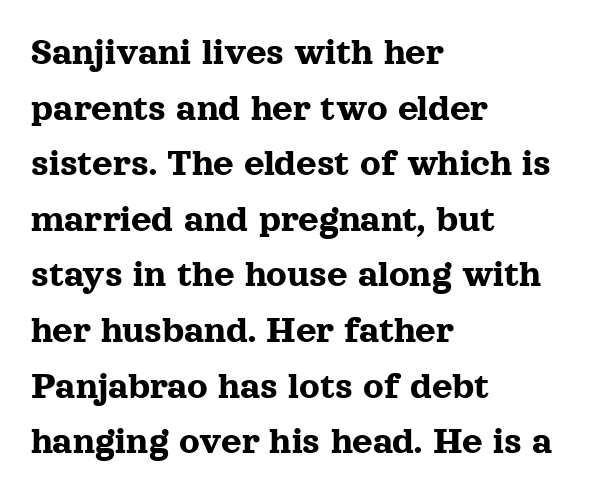
{"serif": "yes", "italic": "no", "width": "normal", "x_height": "medium", "monospaced": "no", "underline": "no", "align": "left", "line_spacing": "normal", "line_spacing_ratio": 1.39, "letter_spacing": "normal", "letter_spacing_em": 0.0, "glyph_px": 40}
